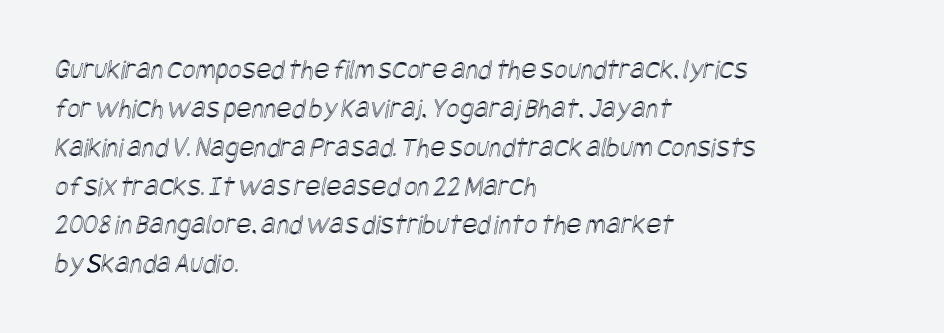
A clean baseline with only descenders dipping below it. If you measured baseline to baseline, you'd find a middling distance. The setting favours the left margin, as ordinary paragraphs usually do. The letterforms sit shoulder to shoulder at normal distance.
